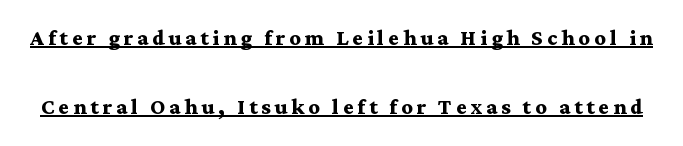
{"serif": "yes", "italic": "no", "bold": "yes", "weight": "semibold", "width": "wide", "stroke_contrast": "medium", "x_height": "medium", "monospaced": "no", "underline": "yes", "line_spacing": "loose", "line_spacing_ratio": 2.45, "glyph_px": 28}
